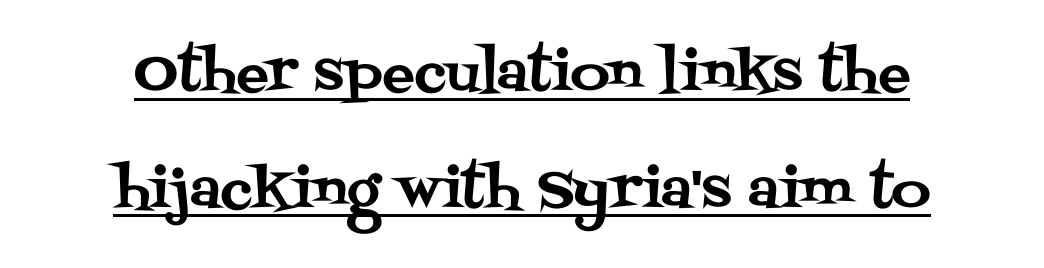
{"serif": "yes", "italic": "no", "width": "normal", "stroke_contrast": "medium", "x_height": "large", "monospaced": "no", "underline": "yes", "align": "center", "line_spacing": "loose", "line_spacing_ratio": 2.16, "letter_spacing": "normal", "letter_spacing_em": 0.0, "glyph_px": 54}
